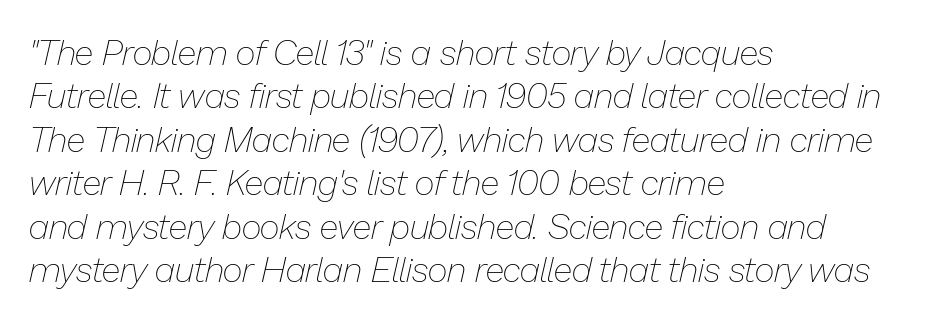
Q: Is the text bold? A: No.
Q: Is the text italic (slanted)? A: Yes, it leans right by about 13 degrees.
Q: Is the text underlined? A: No.
Q: How is the paragraph aligned? A: Left-aligned.
Q: Is the spacing between letters normal or unusually wide? A: Normal.
Q: Width (condensed, normal, or wide)? A: Normal.
Q: Stroke contrast? A: Low.
Q: x-height? A: Medium.
Q: Monospaced? A: No.
